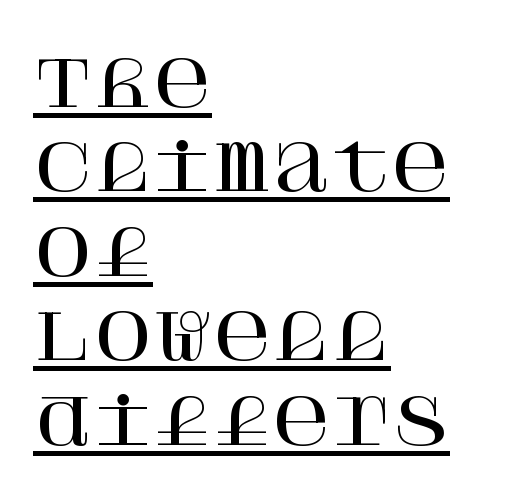
The image shows 64 px serif type, upright; set left-aligned, normal line spacing (1.32x), normal letter spacing, underlined; high stroke contrast and a large x-height.
